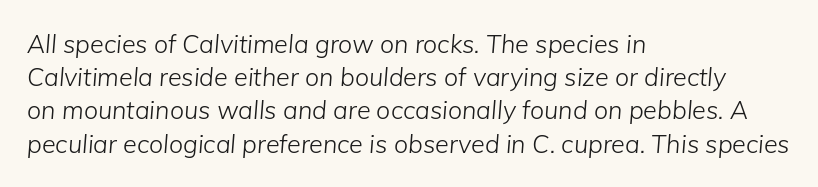
{"italic": "yes", "lean": "right", "slant_degrees": 5, "bold": "no", "underline": "no", "align": "left", "line_spacing": "normal", "line_spacing_ratio": 1.33, "letter_spacing": "normal", "letter_spacing_em": 0.0, "glyph_px": 25}
